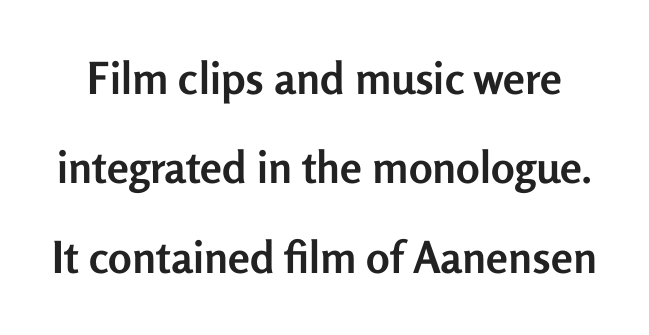
Q: Is the text bold? A: Yes.
Q: Is the text italic (slanted)? A: No, it is upright.
Q: Is the typeface a serif or a sans-serif typeface? A: Sans-serif.
Q: Is the text underlined? A: No.
Q: Is the spacing between letters normal or unusually wide? A: Normal.
Q: Is the spacing between lines tight, normal or loose? A: Loose.
Q: Width (condensed, normal, or wide)? A: Normal.
Q: Stroke contrast? A: Low.
Q: x-height? A: Medium.
Q: Monospaced? A: No.
